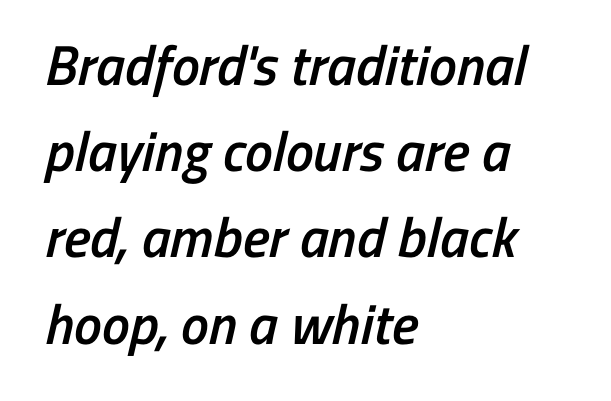
Q: Is the text bold? A: Semi-bold.
Q: Is the typeface a serif or a sans-serif typeface? A: Sans-serif.
Q: Is the text underlined? A: No.
Q: How is the paragraph aligned? A: Left-aligned.
Q: Is the spacing between letters normal or unusually wide? A: Normal.
Q: Is the spacing between lines tight, normal or loose? A: Normal.
Q: Width (condensed, normal, or wide)? A: Condensed.
Q: Stroke contrast? A: Low.
Q: x-height? A: Medium.
Q: Monospaced? A: No.
